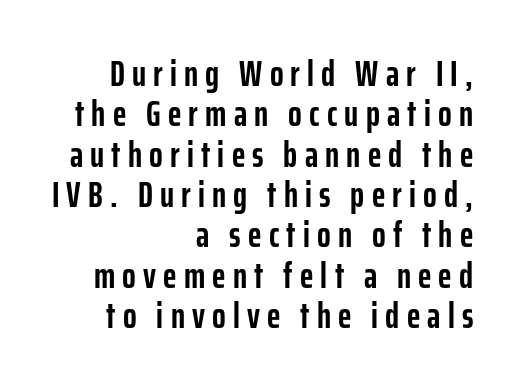
The image shows 36 px semibold, condensed sans-serif type, upright; set right-aligned, tight line spacing (1.12x), unusually wide letter spacing (+0.2 em), not underlined; low stroke contrast and a medium x-height.
